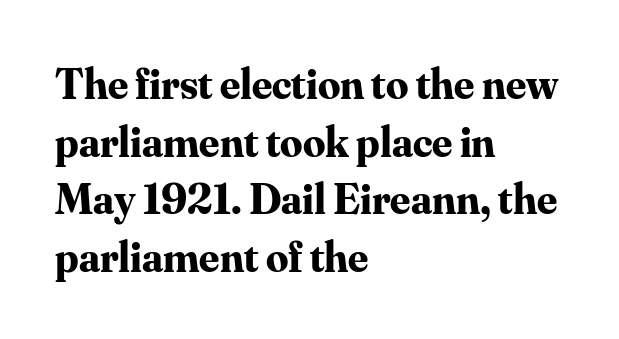
Standard letterfit; no display-style spreading of the glyphs. You could not count columns in this text — the font is proportionally spaced. A typesetter would mark this as roman, not italic. These words are printed bold, with thick strokes throughout. Rule under the text: the space is simply empty. What kind of face is this? One with serifs.
